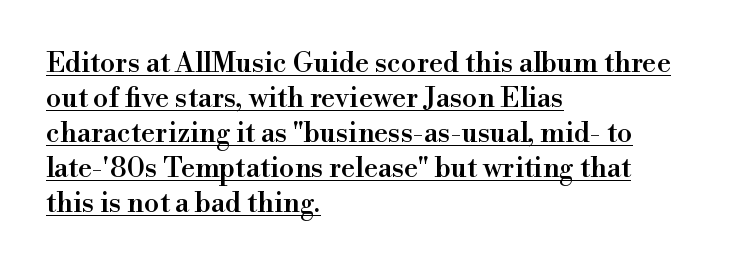
The image shows 28 px serif type, upright; set left-aligned, normal line spacing (1.25x), normal letter spacing, underlined; high stroke contrast and a small x-height.
